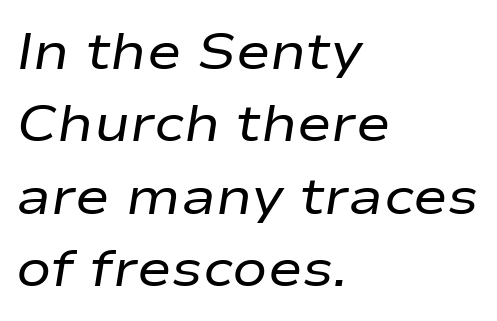
The image shows 52 px regular-weight, wide type, italic (leaning right); set left-aligned, normal line spacing (1.39x), normal letter spacing, not underlined; low stroke contrast and a medium x-height.
